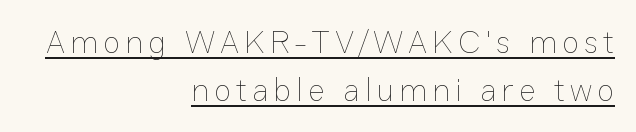
Notice how the stems are strictly vertical — no italics here. Quick note: underline on. Reading down the block, your eye finds every line finishing at a fixed right position. Stroke mass is kept to a normal reading level or below. These lines are rendered in a variable-pitch font. Vertical spacing — default.
